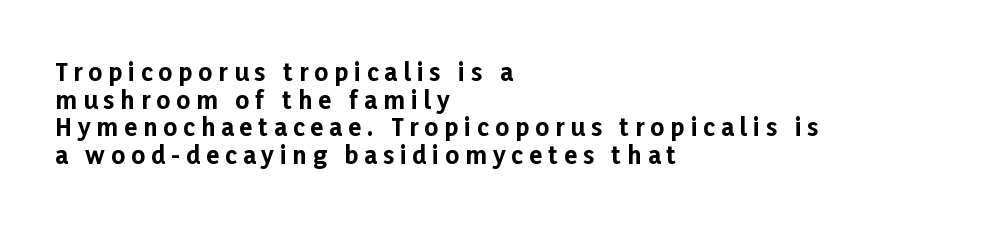
{"italic": "no", "bold": "yes", "underline": "no", "align": "left", "line_spacing": "tight", "line_spacing_ratio": 1.15, "letter_spacing": "wide", "letter_spacing_em": 0.25, "glyph_px": 24}
